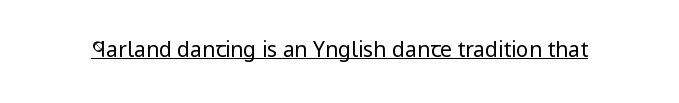
Q: Is the text bold? A: No.
Q: Is the text italic (slanted)? A: No, it is upright.
Q: Is the text underlined? A: Yes.
Q: Is the spacing between letters normal or unusually wide? A: Normal.
